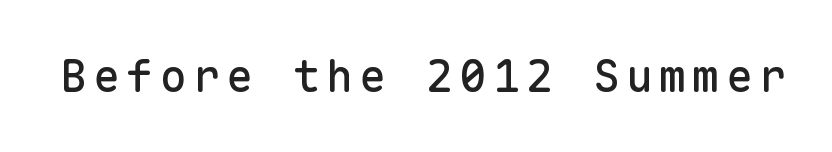
The image shows 45 px sans-serif type, upright, monospaced; set not underlined; low stroke contrast and a medium x-height.
